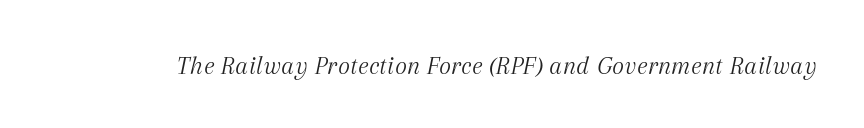
Q: Is the text bold? A: No.
Q: Is the text italic (slanted)? A: Yes, it leans right by about 12 degrees.
Q: Is the text underlined? A: No.
Q: Is the spacing between letters normal or unusually wide? A: Normal.
